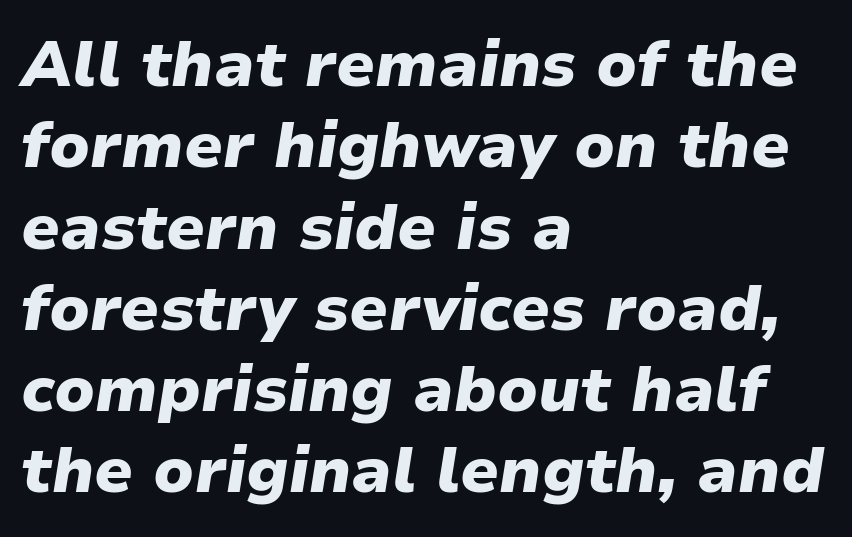
Q: Is the text bold? A: Yes.
Q: Is the text italic (slanted)? A: Yes, it leans right by about 9 degrees.
Q: Is the text underlined? A: No.
Q: How is the paragraph aligned? A: Left-aligned.
Q: Is the spacing between letters normal or unusually wide? A: Normal.
Q: Is the spacing between lines tight, normal or loose? A: Normal.
Q: Width (condensed, normal, or wide)? A: Normal.
Q: Stroke contrast? A: Low.
Q: x-height? A: Medium.
Q: Monospaced? A: No.
